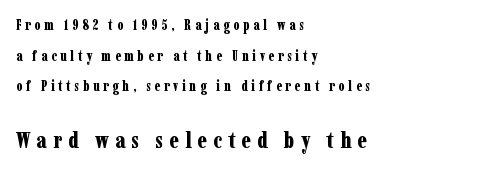
{"italic": "no", "bold": "yes", "underline": "no", "align": "left", "line_spacing": "loose", "line_spacing_ratio": 2.19, "letter_spacing": "wide", "letter_spacing_em": 0.26, "larger_block": "second", "size_ratio": 1.64, "glyph_px": 23}
